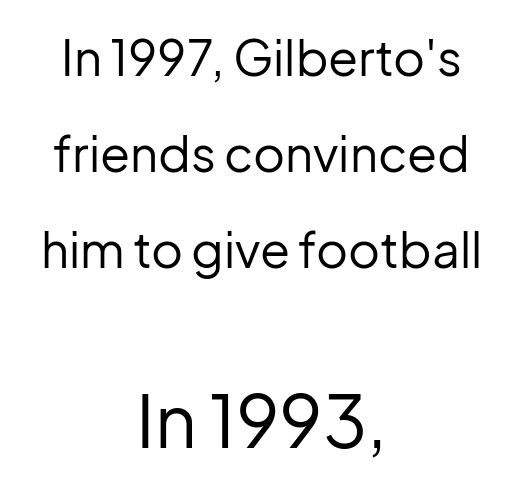
These glyphs show unthickened strokes, regular width or finer. Glance below the letters and you will spot only blank space. The later block is typeset at a bigger size than the earlier block. Regarding leading, the lines here are spaced well apart. No feet cap the strokes, marking this as sans-serif type. Character widths vary here, with narrow letters taking less room than wide ones.
